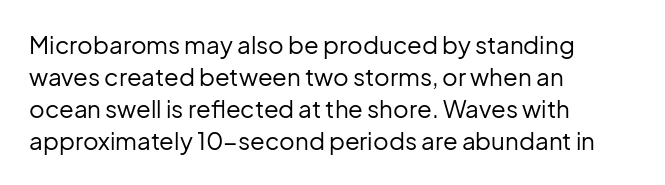
{"italic": "no", "bold": "no", "underline": "no", "align": "left", "line_spacing": "normal", "line_spacing_ratio": 1.33, "letter_spacing": "normal", "letter_spacing_em": 0.0, "glyph_px": 24}
